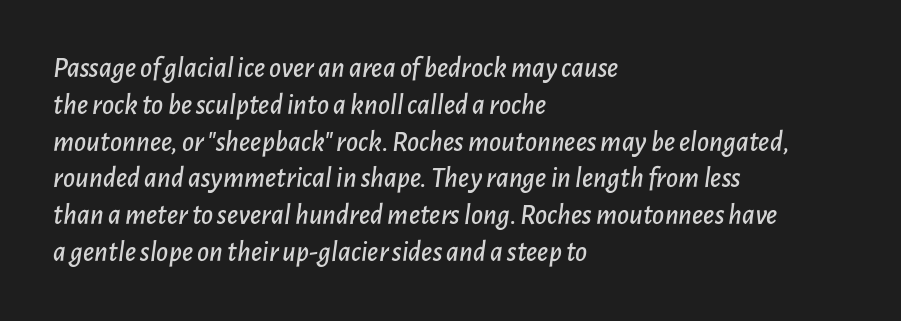
Q: Is the text italic (slanted)? A: Yes, it leans right by about 7 degrees.
Q: Is the text underlined? A: No.
Q: How is the paragraph aligned? A: Left-aligned.
Q: Is the spacing between letters normal or unusually wide? A: Normal.
Q: Is the spacing between lines tight, normal or loose? A: Normal.
Q: Width (condensed, normal, or wide)? A: Normal.
Q: Stroke contrast? A: Low.
Q: x-height? A: Medium.
Q: Monospaced? A: No.
